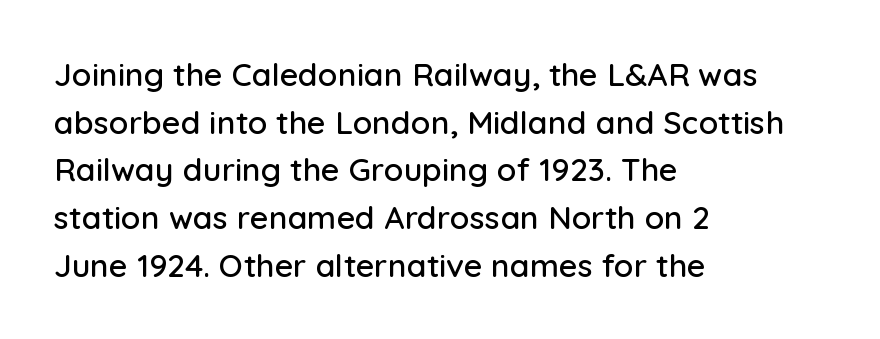
{"serif": "no", "italic": "no", "width": "normal", "stroke_contrast": "low", "x_height": "medium", "monospaced": "no", "underline": "no", "align": "left", "line_spacing": "normal", "line_spacing_ratio": 1.49, "letter_spacing": "normal", "letter_spacing_em": 0.0, "glyph_px": 32}
